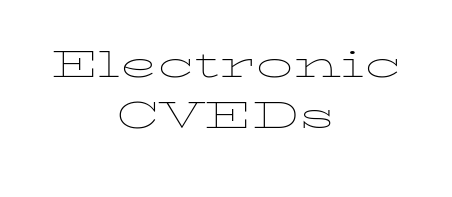
Each line is balanced around a shared central axis. Posture: vertical. This sample uses plain, unmodified letter spacing. Reading down the column, the eye jumps only a short way to each next line. The baseline area is clear. A typesetter would call this proportional, since set widths differ per character.
